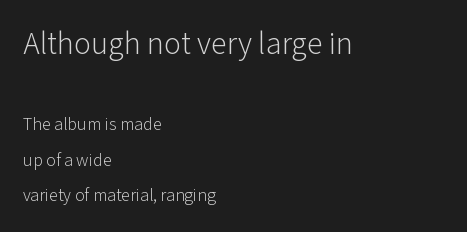
{"serif": "no", "italic": "no", "bold": "no", "weight": "light", "width": "normal", "stroke_contrast": "low", "x_height": "medium", "monospaced": "no", "underline": "no", "align": "left", "line_spacing": "loose", "line_spacing_ratio": 1.98, "letter_spacing": "normal", "letter_spacing_em": 0.0, "larger_block": "first", "size_ratio": 1.78, "glyph_px": 32}
